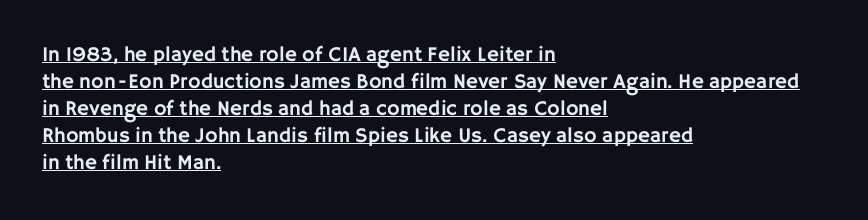
Q: Is the text italic (slanted)? A: No, it is upright.
Q: Is the text underlined? A: Yes.
Q: How is the paragraph aligned? A: Left-aligned.
Q: Is the spacing between letters normal or unusually wide? A: Normal.
Q: Is the spacing between lines tight, normal or loose? A: Normal.
